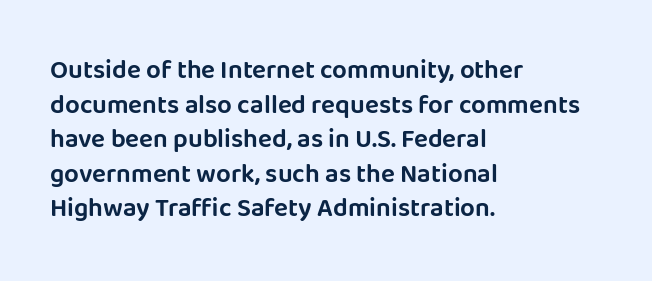
The image shows 26 px text type, upright; set left-aligned, normal line spacing (1.33x), normal letter spacing, not underlined.
